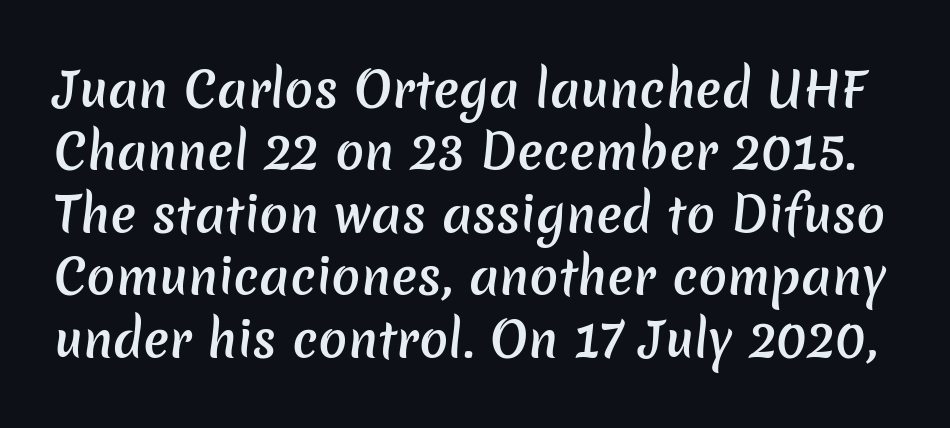
{"serif": "no", "bold": "semi", "weight": "semibold", "width": "normal", "stroke_contrast": "low", "x_height": "medium", "monospaced": "no", "underline": "no", "line_spacing": "normal", "line_spacing_ratio": 1.3, "letter_spacing": "normal", "letter_spacing_em": 0.0, "glyph_px": 48}
